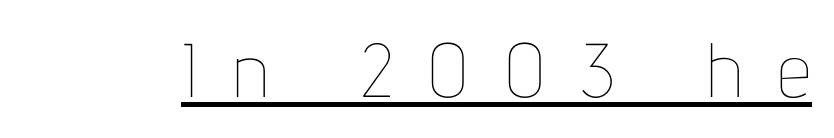
The lettering stays uniformly vertical, giving the passage a roman look. Does a line run under the words? Yes, clearly. The passage shown is typed in a proportional face where columns would drift. Does extra space separate the letters? Yes, quite a lot of it. Is the stroke heavy? The answer is a plain regular-or-lighter.
